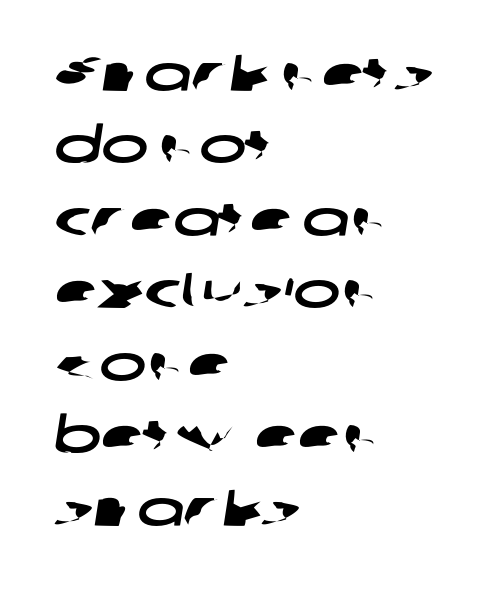
{"serif": "no", "width": "wide", "stroke_contrast": "low", "x_height": "medium", "monospaced": "no", "underline": "no", "align": "left", "line_spacing": "normal", "line_spacing_ratio": 1.45, "letter_spacing": "normal", "letter_spacing_em": 0.0, "glyph_px": 50}
